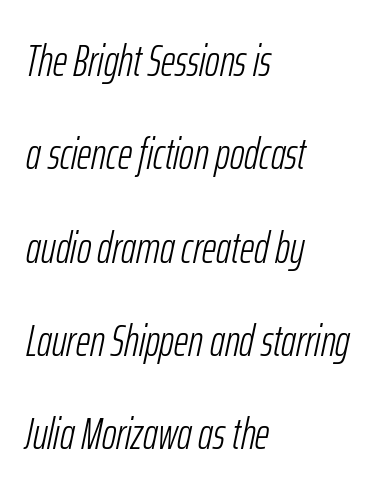
{"italic": "yes", "lean": "right", "slant_degrees": 12, "bold": "no", "weight": "light", "width": "condensed", "stroke_contrast": "low", "x_height": "medium", "monospaced": "no", "underline": "no", "align": "left", "line_spacing": "loose", "line_spacing_ratio": 2.12, "letter_spacing": "normal", "letter_spacing_em": 0.0, "glyph_px": 44}
